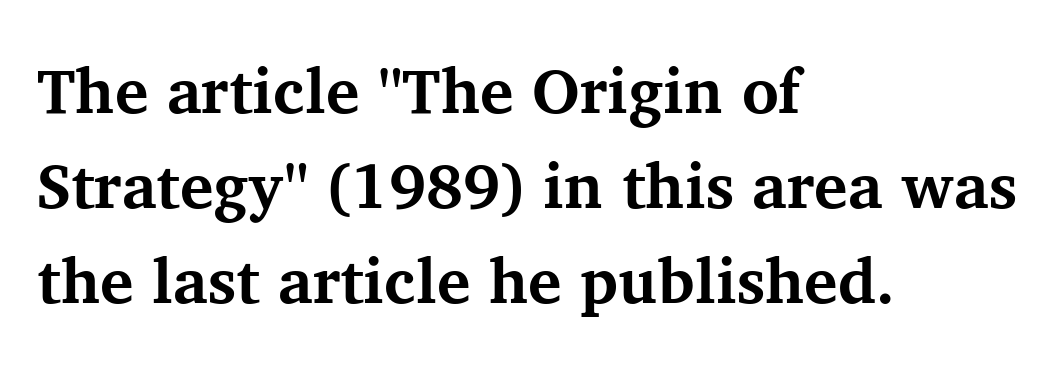
The image shows 63 px bold serif type, upright; set left-aligned, normal line spacing (1.51x), normal letter spacing, not underlined; medium stroke contrast and a medium x-height.
